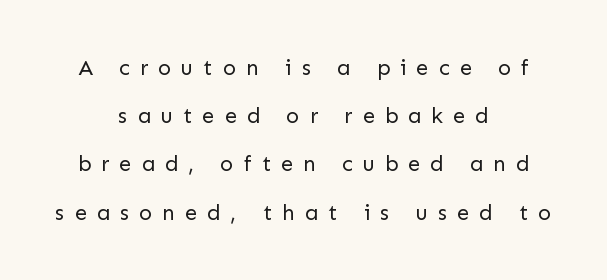
Q: Is the text bold? A: No.
Q: Is the text italic (slanted)? A: No, it is upright.
Q: Is the text underlined? A: No.
Q: How is the paragraph aligned? A: Centered.
Q: Is the spacing between letters normal or unusually wide? A: Unusually wide.
Q: Is the spacing between lines tight, normal or loose? A: Loose.
